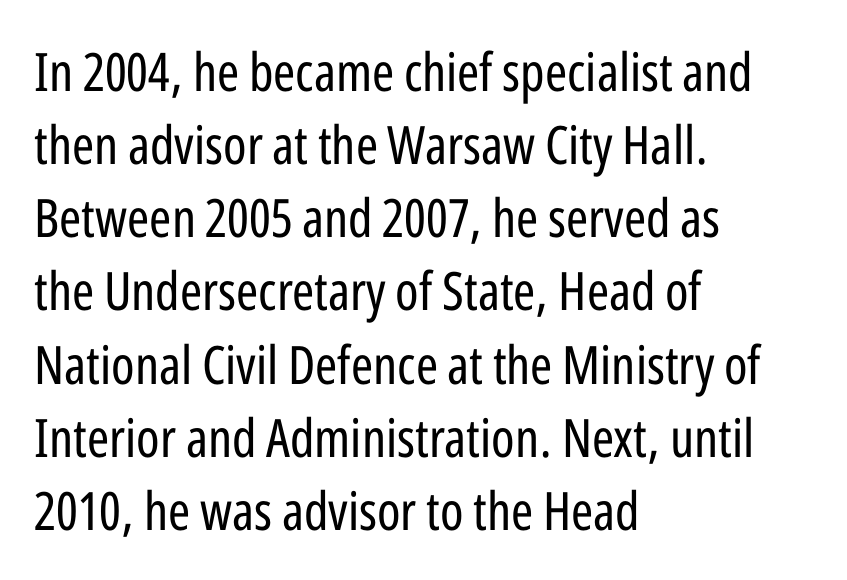
The passage shown is not underscored anywhere. Tracking value appears to be zero — textbook default spacing. Classification — sans serif. Does the copy run flush right? No — it runs flush left. A normal amount of white space separates one row of letters from the next.
